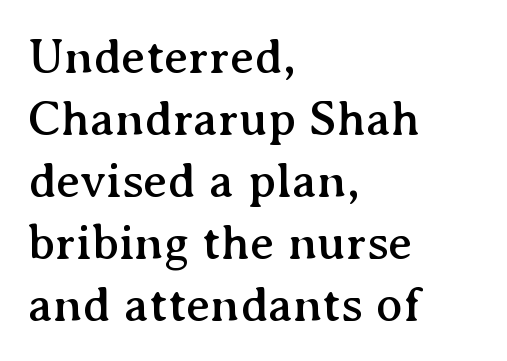
{"serif": "yes", "italic": "no", "width": "normal", "stroke_contrast": "medium", "x_height": "medium", "monospaced": "no", "underline": "no", "align": "left", "line_spacing_ratio": 1.24, "letter_spacing": "normal", "letter_spacing_em": 0.0, "glyph_px": 50}
